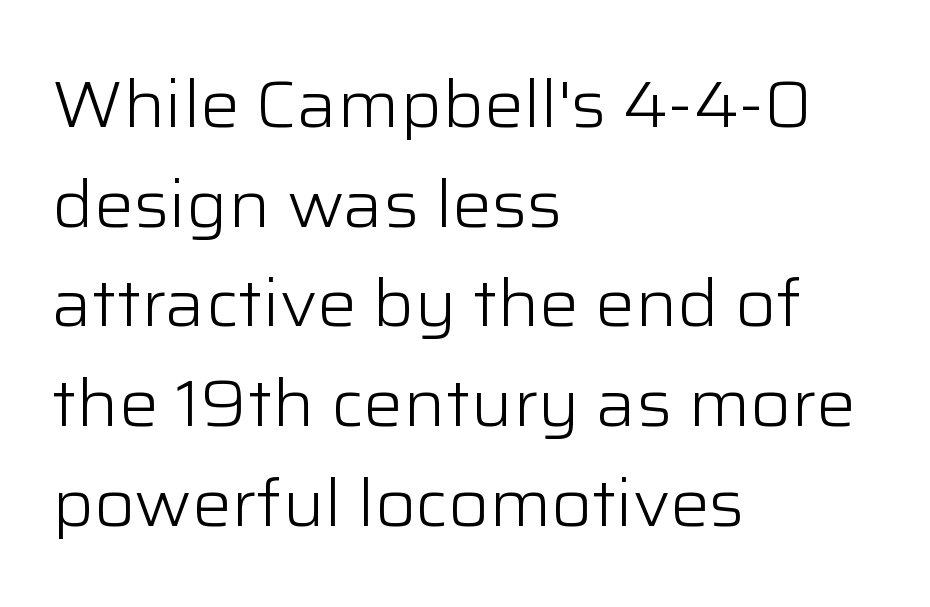
Just letters on the line, the space beneath them empty. Left-aligned paragraph, ragged on the right. The face looks like a standard text weight, possibly lighter. Here the glyphs are tracked normally, forming tight word shapes. The space between consecutive lines is moderate. Spacing verdict: proportional, widths tailored to each character.
